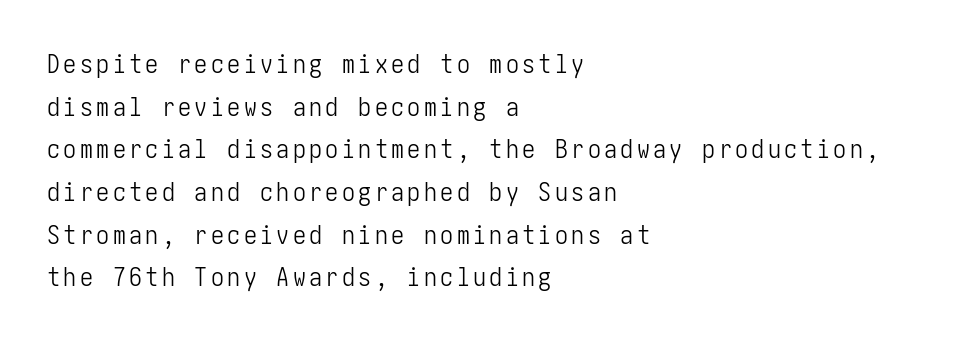
Q: Is the text bold? A: No.
Q: Is the text italic (slanted)? A: No, it is upright.
Q: Is the text underlined? A: No.
Q: How is the paragraph aligned? A: Left-aligned.
Q: Is the spacing between lines tight, normal or loose? A: Normal.
